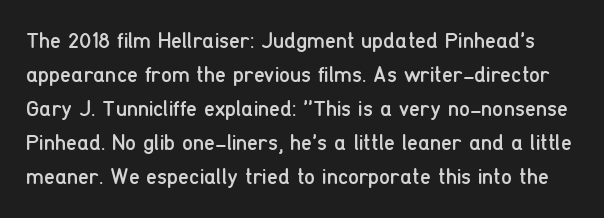
Q: Is the text bold? A: No.
Q: Is the text italic (slanted)? A: No, it is upright.
Q: Is the text underlined? A: No.
Q: Is the spacing between letters normal or unusually wide? A: Normal.
Q: Is the spacing between lines tight, normal or loose? A: Normal.
